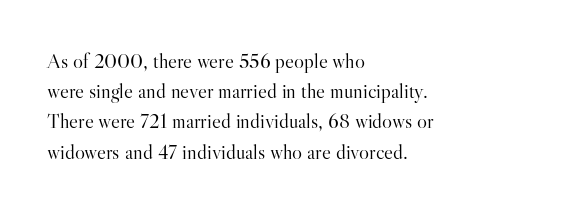
Regarding leading, the lines here are spaced in the standard way. Underline: absent. A classic flush-left, rag-right setting is used for this passage. Every character sits straight up, as roman type does.
